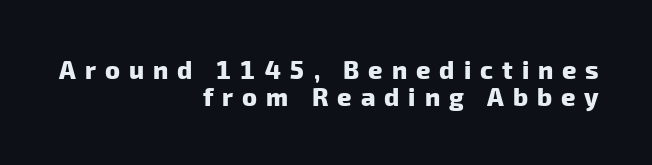
The image shows 25 px bold type; set right-aligned, tight line spacing (1.1x), unusually wide letter spacing (+0.36 em), not underlined.
